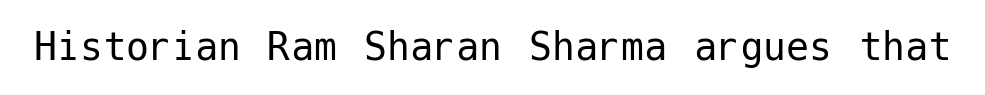
Q: Is the text bold? A: No.
Q: Is the text italic (slanted)? A: No, it is upright.
Q: Is the typeface a serif or a sans-serif typeface? A: Sans-serif.
Q: Is the text underlined? A: No.
Q: Is the spacing between letters normal or unusually wide? A: Normal.
Q: Width (condensed, normal, or wide)? A: Normal.
Q: Stroke contrast? A: Low.
Q: x-height? A: Medium.
